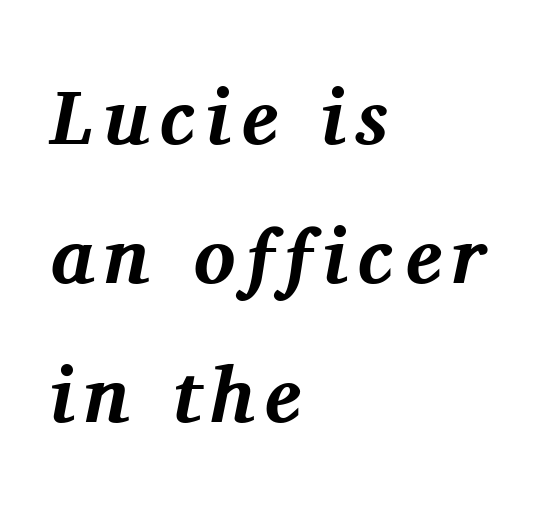
A dark, heavy texture on the line: the type is bold. This rendering employs a face with finishing strokes, i.e., a serif. Do the characters align in a grid? No, the font is proportional. Rule under the text: the space is simply empty. Rendered with sloped, italic letterforms.
